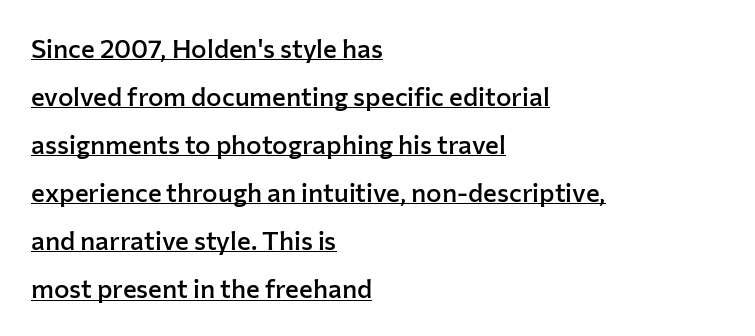
The image shows 26 px text type, upright; set left-aligned, line spacing 1.85x, normal letter spacing, underlined.
